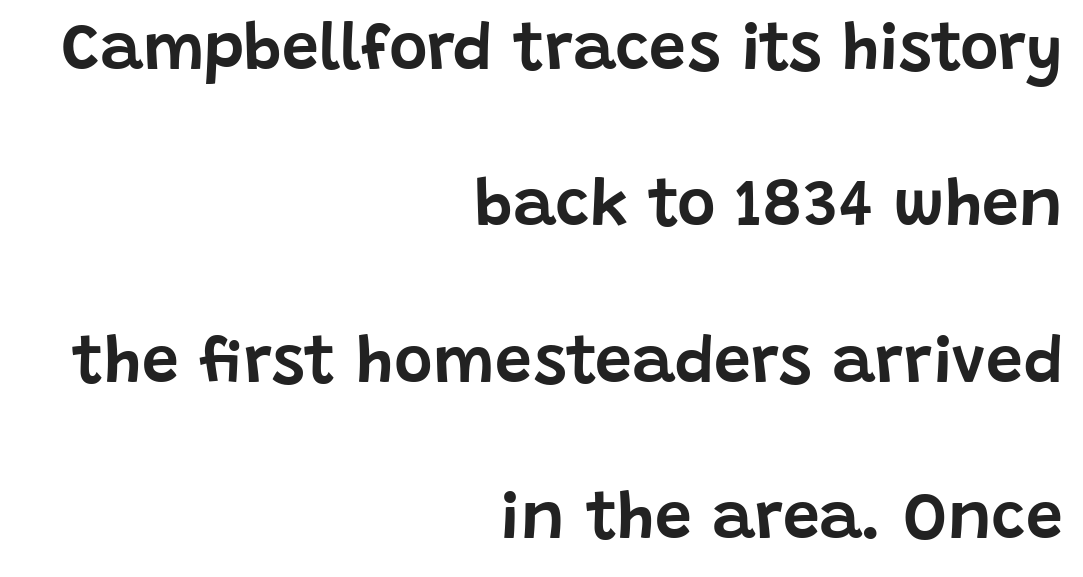
Q: Is the text italic (slanted)? A: No, it is upright.
Q: Is the typeface a serif or a sans-serif typeface? A: Sans-serif.
Q: Is the text underlined? A: No.
Q: How is the paragraph aligned? A: Right-aligned.
Q: Is the spacing between letters normal or unusually wide? A: Normal.
Q: Is the spacing between lines tight, normal or loose? A: Loose.
Q: Width (condensed, normal, or wide)? A: Normal.
Q: Stroke contrast? A: Low.
Q: x-height? A: Large.
Q: Monospaced? A: No.
